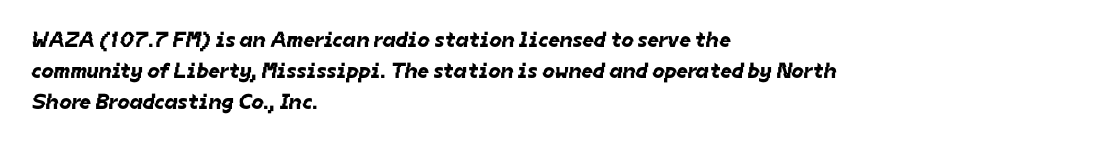
The image shows 22 px text type; set left-aligned, normal line spacing (1.4x), normal letter spacing, not underlined.
